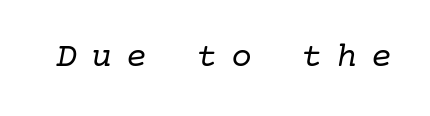
Q: Is the text bold? A: No.
Q: Is the text italic (slanted)? A: Yes, it leans right by about 10 degrees.
Q: Is the typeface a serif or a sans-serif typeface? A: Serif.
Q: Is the text underlined? A: No.
Q: Is the spacing between letters normal or unusually wide? A: Unusually wide.
Q: Width (condensed, normal, or wide)? A: Normal.
Q: Stroke contrast? A: Low.
Q: x-height? A: Medium.
